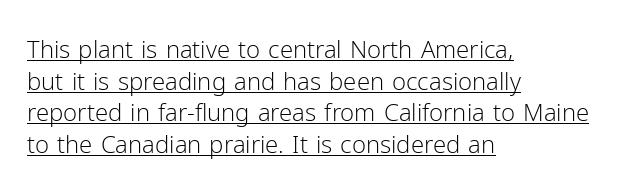
The image shows 24 px text type, upright; set left-aligned, normal line spacing (1.32x), normal letter spacing, underlined.
